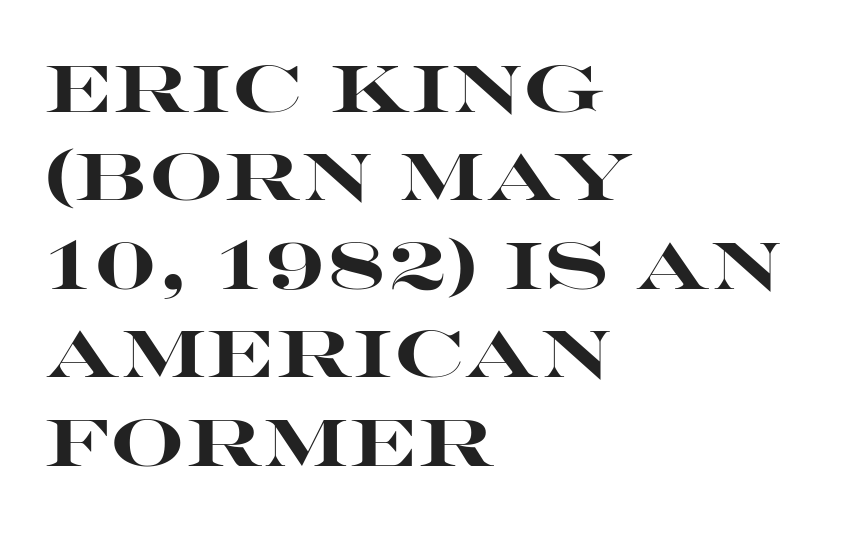
{"italic": "no", "bold": "yes", "weight": "heavy", "width": "wide", "stroke_contrast": "high", "x_height": "large", "monospaced": "no", "underline": "no", "align": "left", "line_spacing": "normal", "line_spacing_ratio": 1.34, "letter_spacing": "normal", "letter_spacing_em": 0.0, "glyph_px": 66}
